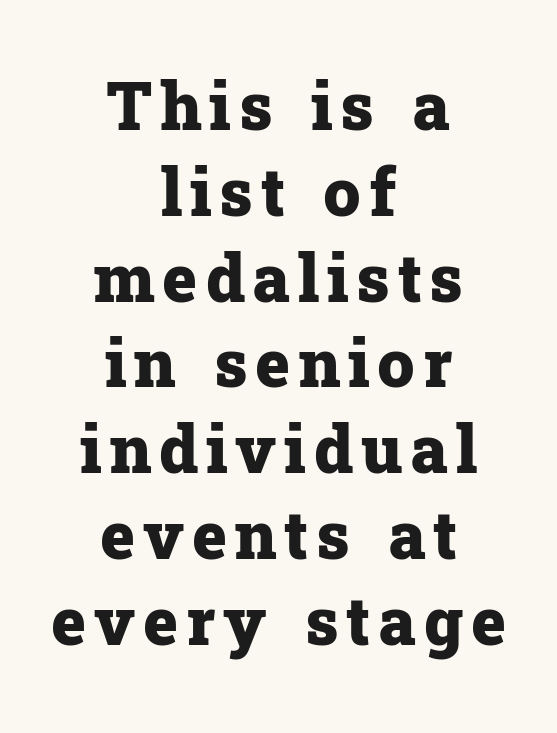
{"serif": "yes", "italic": "no", "bold": "yes", "weight": "heavy", "width": "normal", "stroke_contrast": "low", "x_height": "medium", "monospaced": "no", "underline": "no", "align": "center", "line_spacing": "normal", "line_spacing_ratio": 1.3, "glyph_px": 66}
